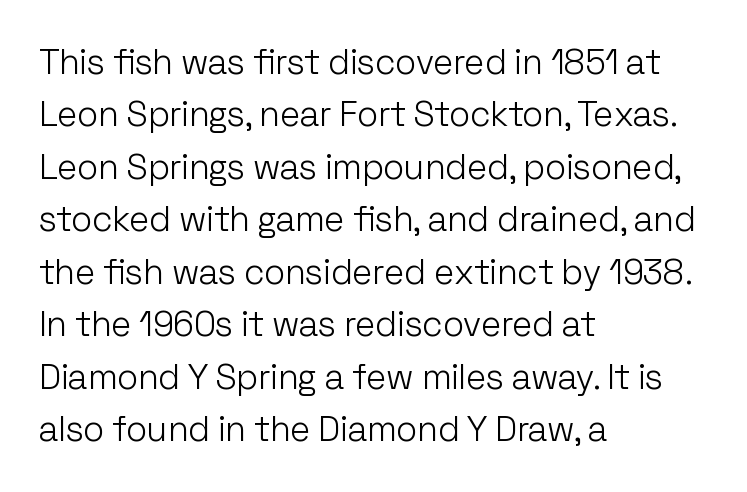
{"serif": "no", "italic": "no", "bold": "no", "weight": "light", "width": "normal", "stroke_contrast": "low", "x_height": "medium", "monospaced": "no", "underline": "no", "align": "left", "line_spacing": "normal", "line_spacing_ratio": 1.5, "letter_spacing": "normal", "letter_spacing_em": 0.0, "glyph_px": 35}
